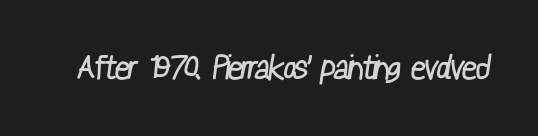
The image shows 33 px regular-weight, condensed sans-serif type; set normal letter spacing, not underlined; low stroke contrast and a medium x-height.
